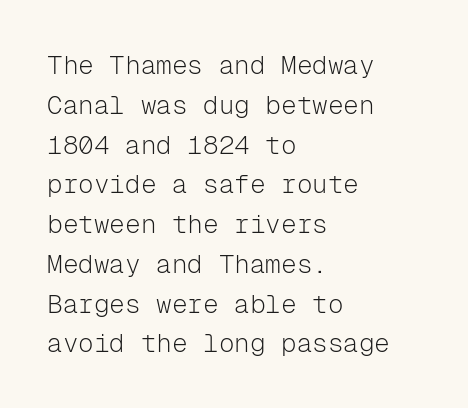
The image shows 26 px text type, upright; set left-aligned, normal line spacing (1.53x), normal letter spacing, not underlined.
